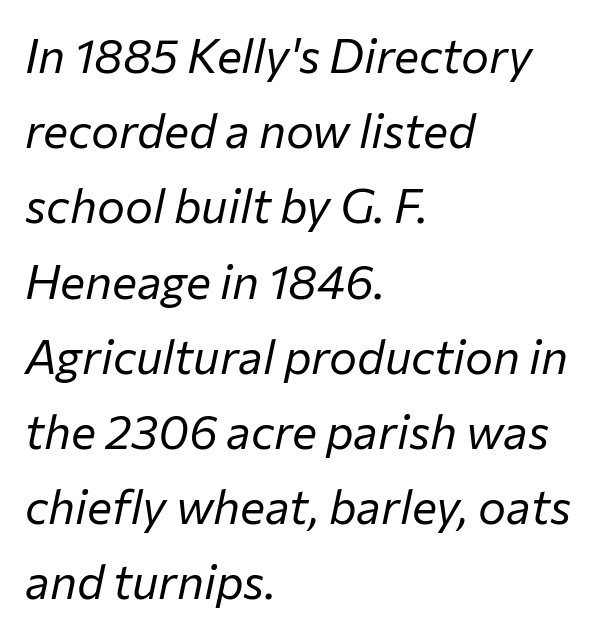
The image shows 47 px regular-weight type, italic (leaning right); set left-aligned, normal line spacing (1.6x), normal letter spacing, not underlined; low stroke contrast and a medium x-height.
